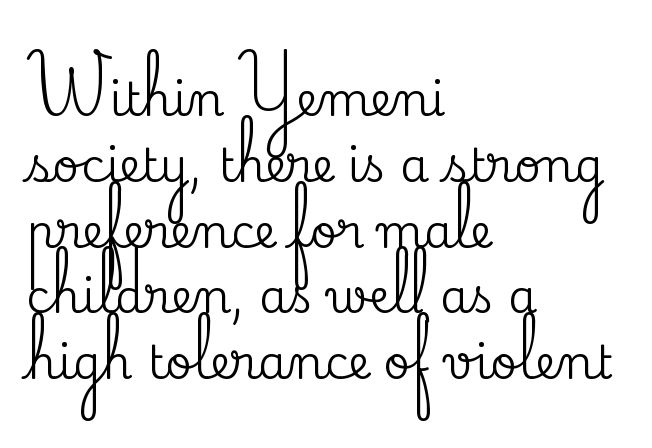
Here the designer chose a conventional face with non-uniform glyph widths. No italicization has been applied; the sample stays upright. The string is rendered with underlining switched off. Each letter's strokes conclude with small projecting serifs.
